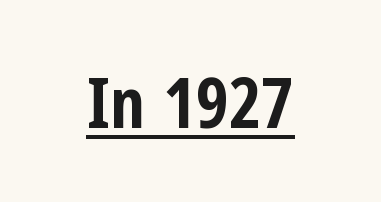
{"serif": "no", "italic": "no", "bold": "yes", "weight": "bold", "width": "condensed", "stroke_contrast": "low", "x_height": "medium", "monospaced": "no", "underline": "yes", "letter_spacing": "normal", "letter_spacing_em": 0.0, "glyph_px": 70}
